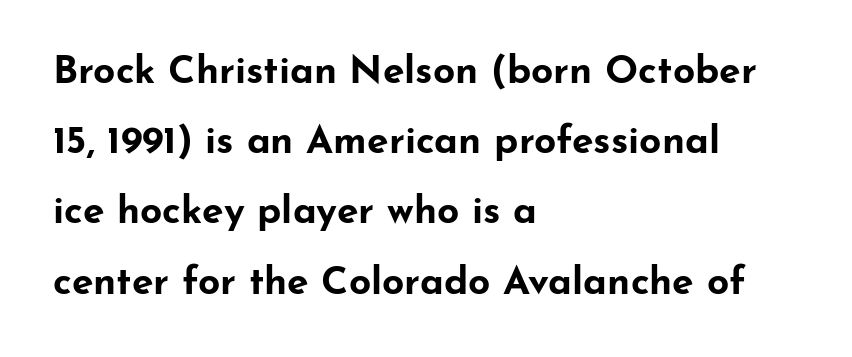
The image shows 39 px bold, wide sans-serif type, upright; set left-aligned, line spacing 1.8x, normal letter spacing, not underlined; low stroke contrast and a small x-height.
